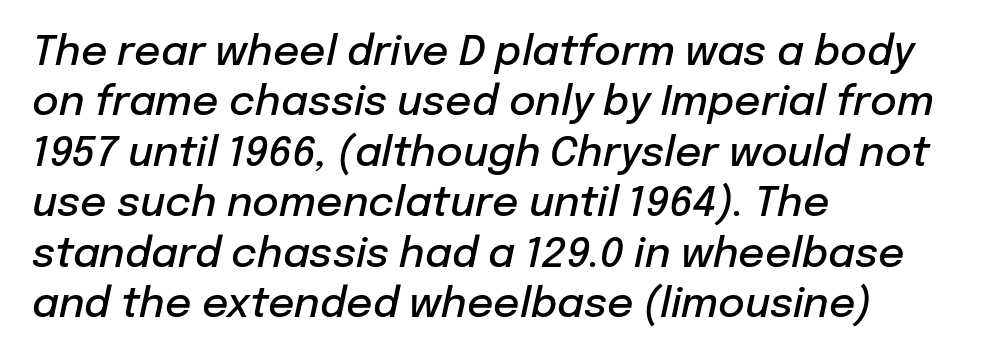
The rendering uses a semibold face; strokes are thickened but not to full bold. Unmarked baselines from the first word to the last. Think of a printed novel: that variable character pitch is what you see here. Slant detected: the letters are inclined.
